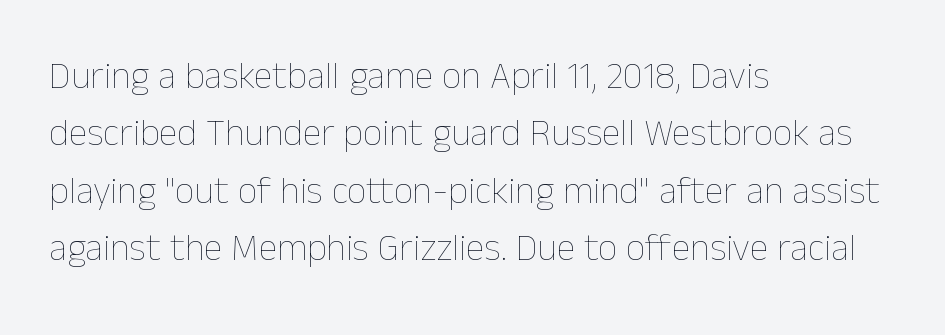
Q: Is the text bold? A: No.
Q: Is the text italic (slanted)? A: No, it is upright.
Q: Is the text underlined? A: No.
Q: How is the paragraph aligned? A: Left-aligned.
Q: Is the spacing between letters normal or unusually wide? A: Normal.
Q: Is the spacing between lines tight, normal or loose? A: Normal.
Q: Width (condensed, normal, or wide)? A: Normal.
Q: Stroke contrast? A: Low.
Q: x-height? A: Medium.
Q: Monospaced? A: No.
